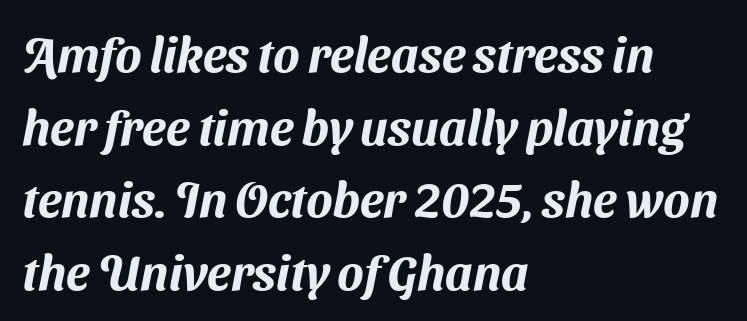
Q: Is the typeface a serif or a sans-serif typeface? A: Sans-serif.
Q: Is the text underlined? A: No.
Q: How is the paragraph aligned? A: Left-aligned.
Q: Is the spacing between letters normal or unusually wide? A: Normal.
Q: Is the spacing between lines tight, normal or loose? A: Normal.
Q: Width (condensed, normal, or wide)? A: Normal.
Q: Stroke contrast? A: Medium.
Q: x-height? A: Medium.
Q: Monospaced? A: No.
